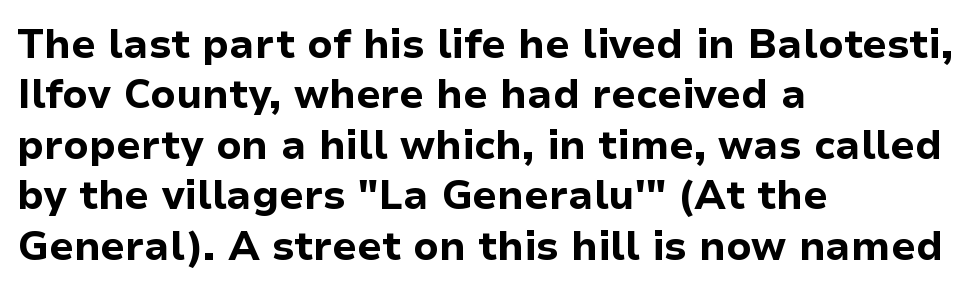
{"serif": "no", "italic": "no", "bold": "yes", "weight": "bold", "width": "normal", "stroke_contrast": "low", "x_height": "medium", "monospaced": "no", "underline": "no", "align": "left", "line_spacing": "normal", "line_spacing_ratio": 1.26, "letter_spacing": "normal", "letter_spacing_em": 0.0, "glyph_px": 40}
